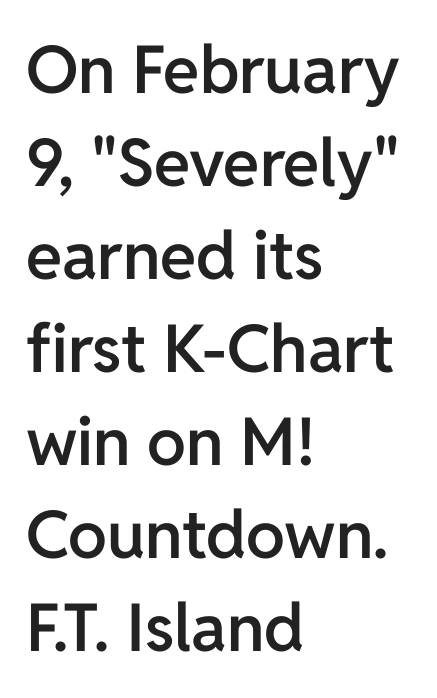
The image shows 66 px semibold sans-serif type, upright; set left-aligned, normal line spacing (1.41x), normal letter spacing, not underlined; low stroke contrast and a medium x-height.
